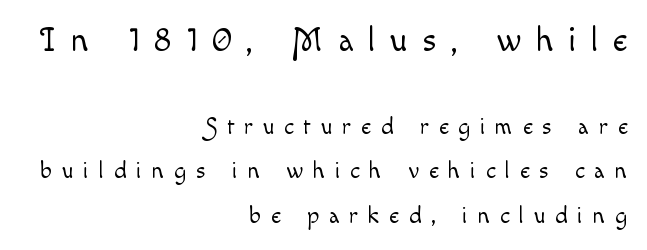
The image shows 34 px light type, upright; set right-aligned, loose line spacing (1.93x), unusually wide letter spacing (+0.43 em), not underlined; the first (top) block is 1.48x larger; a small x-height.
